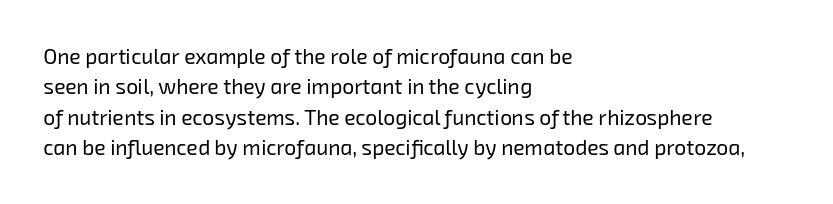
In terms of leading, this rendering sits right in the middle. The gaps between neighbouring characters are ordinary and unremarkable. Does the copy run flush right? No — it runs flush left. Anything drawn beneath the words? Only blank space. A light-to-regular cut is what we see here.
